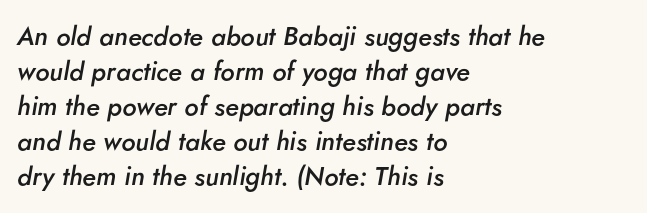
The image shows 26 px text type, italic (leaning right); set left-aligned, normal line spacing (1.35x), normal letter spacing, not underlined.
